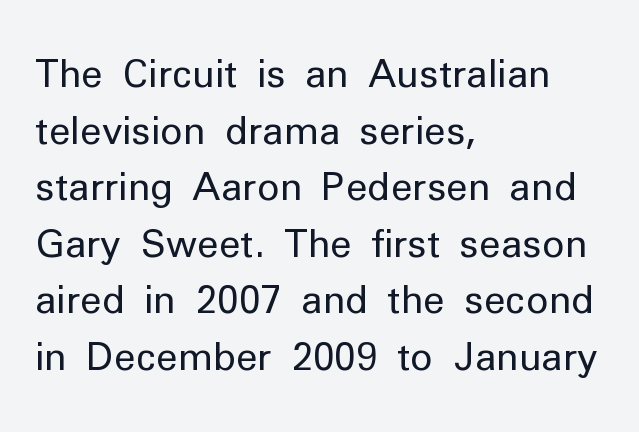
{"serif": "no", "italic": "no", "bold": "no", "weight": "regular", "width": "normal", "stroke_contrast": "low", "x_height": "medium", "monospaced": "no", "underline": "no", "align": "left", "line_spacing": "normal", "line_spacing_ratio": 1.49, "letter_spacing": "normal", "letter_spacing_em": 0.0, "glyph_px": 38}
